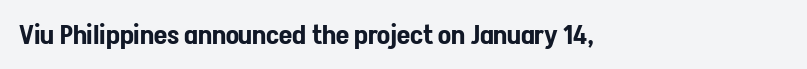
The image shows 27 px text type, upright; set left-aligned, normal letter spacing, not underlined.
